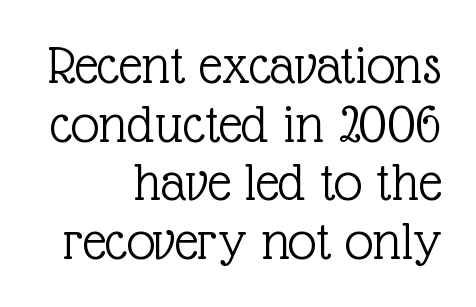
Q: Is the text bold? A: No.
Q: Is the text italic (slanted)? A: No, it is upright.
Q: Is the typeface a serif or a sans-serif typeface? A: Serif.
Q: Is the text underlined? A: No.
Q: How is the paragraph aligned? A: Right-aligned.
Q: Is the spacing between letters normal or unusually wide? A: Normal.
Q: Is the spacing between lines tight, normal or loose? A: Tight.
Q: Width (condensed, normal, or wide)? A: Normal.
Q: x-height? A: Medium.
Q: Monospaced? A: No.
